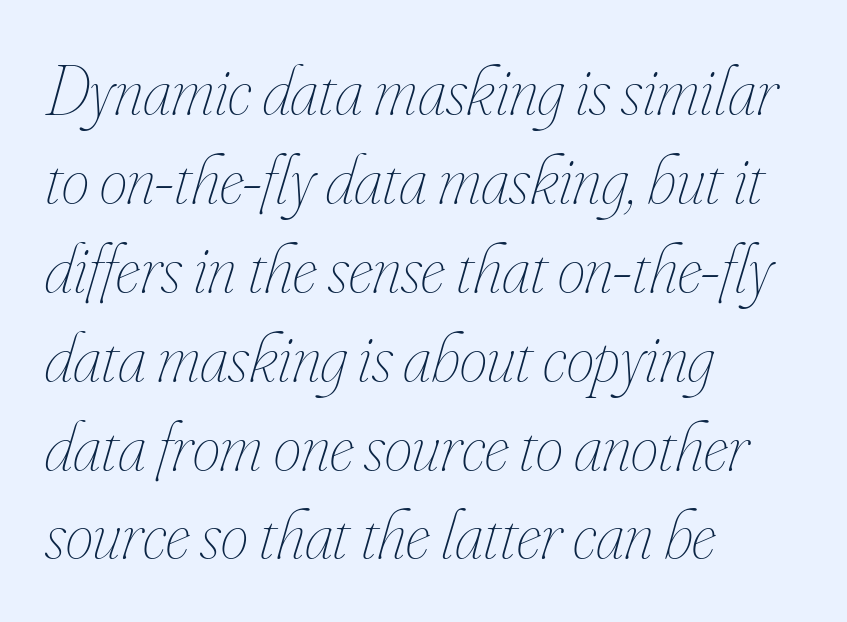
The image shows 70 px thin, condensed type, italic (leaning right); set left-aligned, normal line spacing (1.27x), normal letter spacing, not underlined; low stroke contrast and a small x-height.
